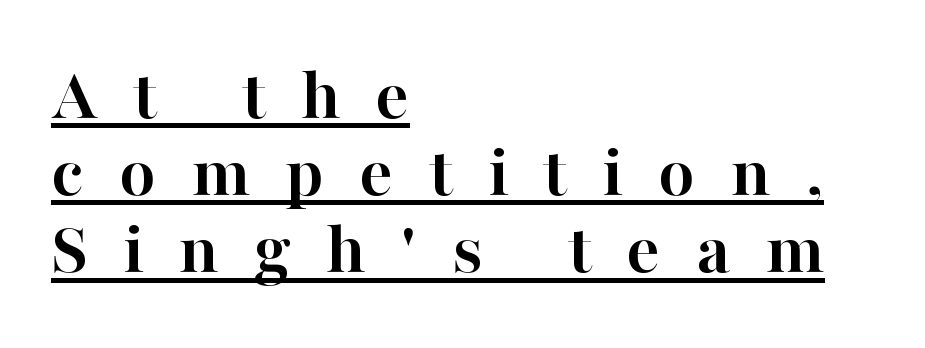
{"serif": "yes", "italic": "no", "bold": "yes", "weight": "semibold", "width": "normal", "stroke_contrast": "high", "x_height": "medium", "monospaced": "no", "underline": "yes", "align": "left", "line_spacing": "tight", "line_spacing_ratio": 1.03, "letter_spacing": "wide", "letter_spacing_em": 0.47, "glyph_px": 75}
